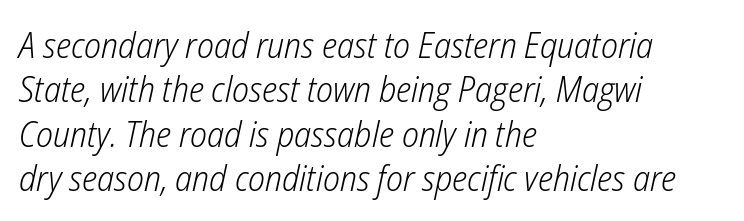
The image shows 36 px light, condensed type, italic (leaning right); set left-aligned, line spacing 1.23x, normal letter spacing, not underlined; low stroke contrast and a medium x-height.
